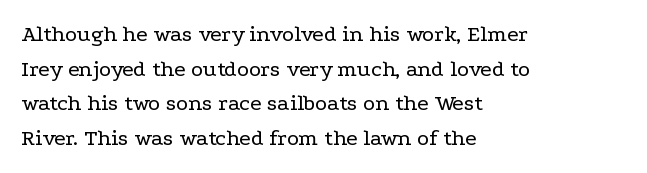
The image shows 23 px text type, upright; set left-aligned, normal line spacing (1.51x), normal letter spacing, not underlined.
